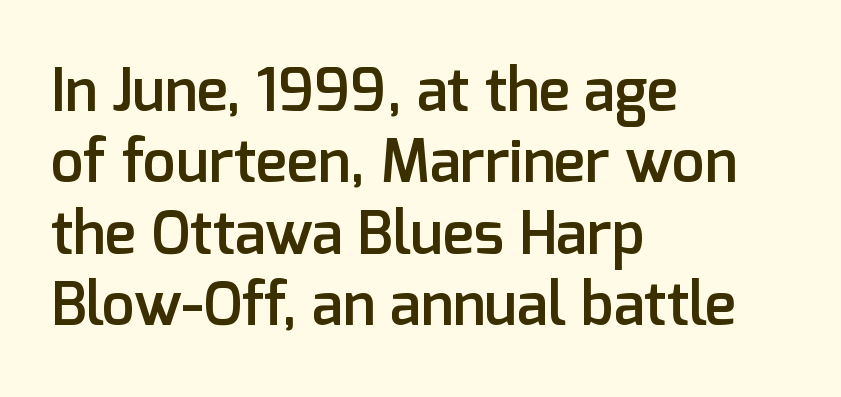
{"serif": "no", "italic": "no", "bold": "semi", "weight": "semibold", "width": "normal", "stroke_contrast": "low", "x_height": "medium", "monospaced": "no", "underline": "no", "align": "left", "line_spacing_ratio": 1.21, "letter_spacing": "normal", "letter_spacing_em": 0.0, "glyph_px": 59}
